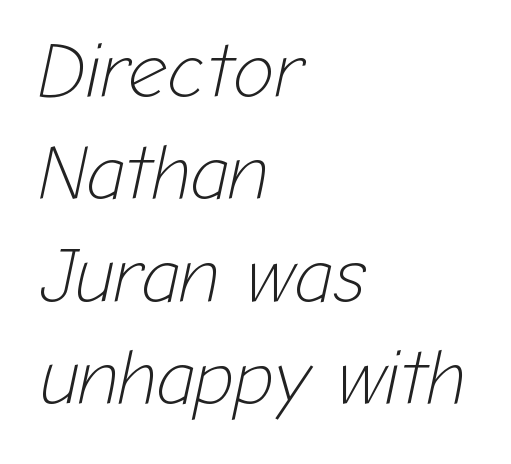
Q: Is the text bold? A: No.
Q: Is the text italic (slanted)? A: Yes, it leans right by about 12 degrees.
Q: Is the text underlined? A: No.
Q: How is the paragraph aligned? A: Left-aligned.
Q: Is the spacing between letters normal or unusually wide? A: Normal.
Q: Is the spacing between lines tight, normal or loose? A: Normal.
Q: Width (condensed, normal, or wide)? A: Normal.
Q: Stroke contrast? A: Low.
Q: x-height? A: Medium.
Q: Monospaced? A: No.
